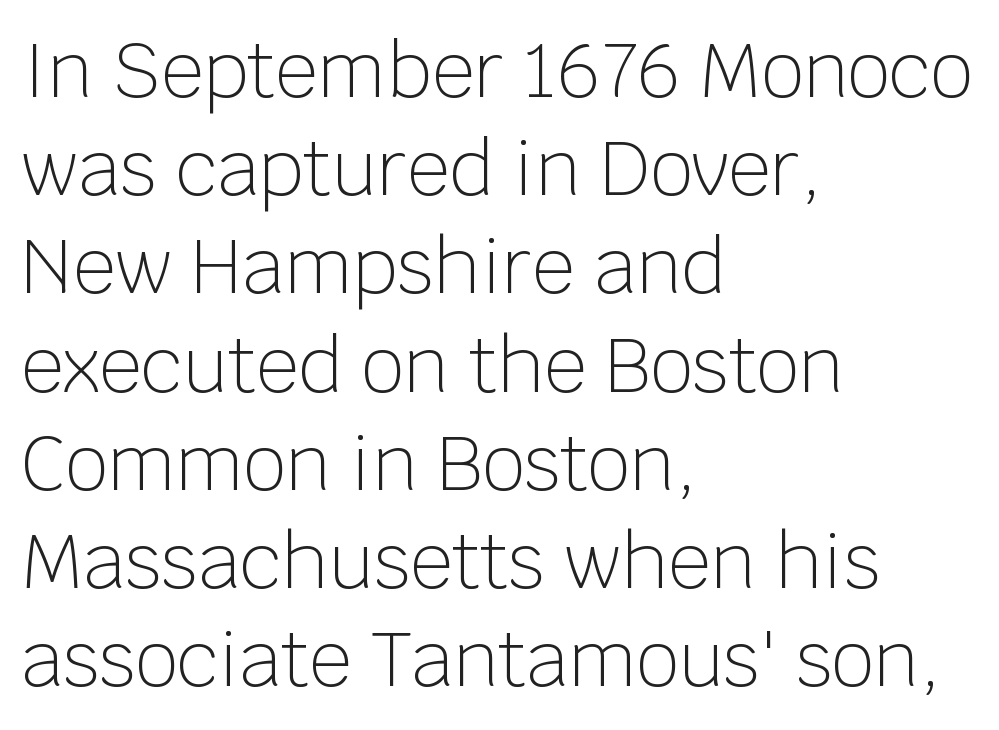
The image shows 75 px light sans-serif type, upright; set left-aligned, normal line spacing (1.31x), normal letter spacing, not underlined; low stroke contrast and a large x-height.
